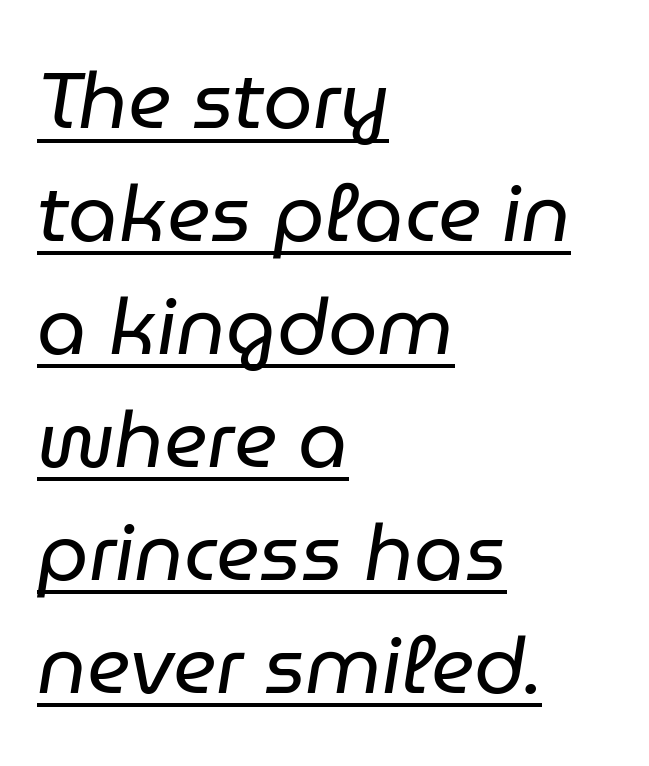
The image shows 79 px regular-weight type, italic (leaning right); set left-aligned, normal line spacing (1.43x), normal letter spacing, underlined; low stroke contrast and a medium x-height.
